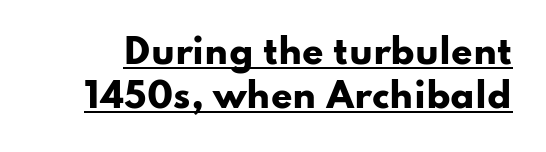
Each glyph is drawn with heavy, bold strokes. Emphasis is given by a line drawn under the lettering. Think of a printed novel: that variable character pitch is what you see here. These lines are composed in type without serifs. In terms of leading, this rendering sits right in the middle. Notice how the stems are strictly vertical — no italics here.
